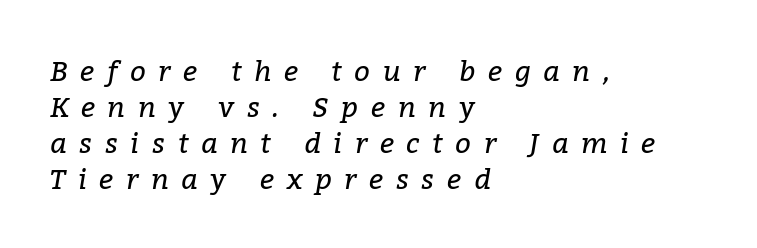
The image shows 28 px regular-weight serif type, italic (leaning right); set left-aligned, normal line spacing (1.29x), unusually wide letter spacing (+0.45 em), not underlined; low stroke contrast and a medium x-height.
